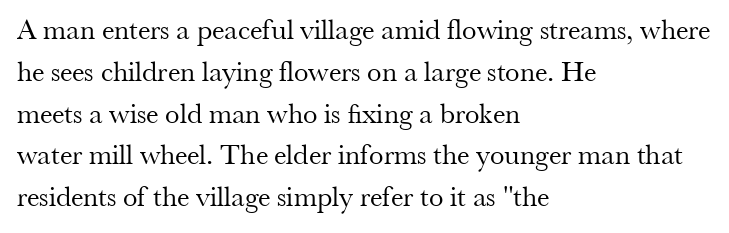
Q: Is the text bold? A: No.
Q: Is the text italic (slanted)? A: No, it is upright.
Q: Is the typeface a serif or a sans-serif typeface? A: Serif.
Q: Is the text underlined? A: No.
Q: How is the paragraph aligned? A: Left-aligned.
Q: Is the spacing between letters normal or unusually wide? A: Normal.
Q: Is the spacing between lines tight, normal or loose? A: Normal.
Q: Width (condensed, normal, or wide)? A: Normal.
Q: Stroke contrast? A: Medium.
Q: x-height? A: Small.
Q: Monospaced? A: No.
